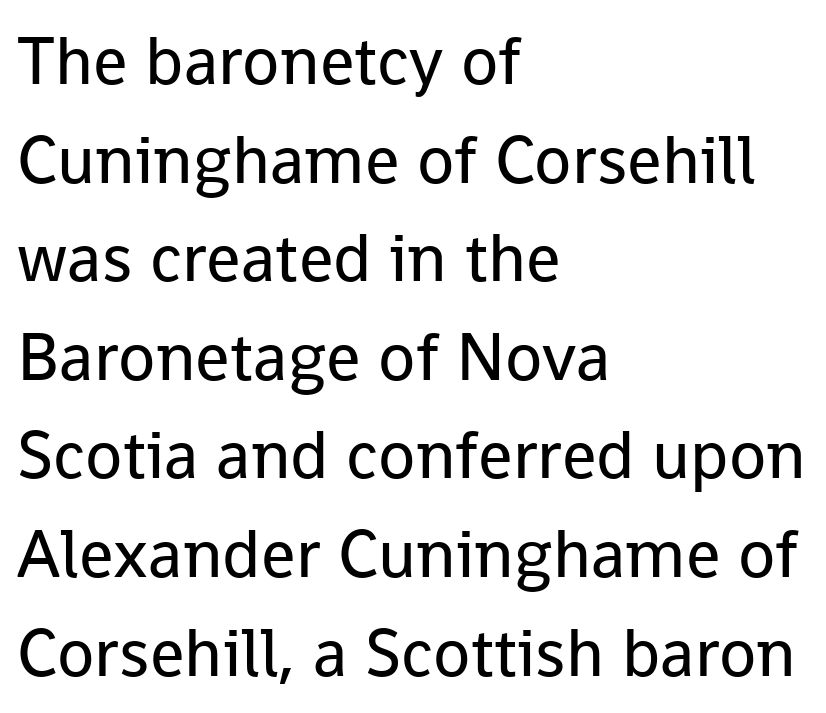
The image shows 68 px regular-weight sans-serif type, upright; set left-aligned, normal line spacing (1.45x), normal letter spacing, not underlined; low stroke contrast and a medium x-height.
